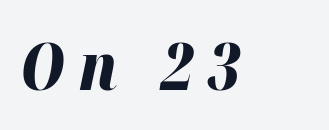
{"italic": "yes", "lean": "right", "slant_degrees": 12, "bold": "yes", "weight": "bold", "width": "normal", "stroke_contrast": "high", "x_height": "medium", "monospaced": "no", "underline": "no", "letter_spacing": "wide", "letter_spacing_em": 0.21, "glyph_px": 65}
